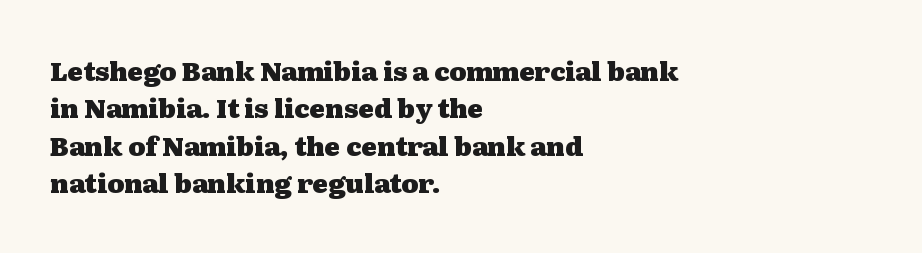
{"italic": "no", "bold": "yes", "underline": "no", "align": "left", "line_spacing": "normal", "line_spacing_ratio": 1.44, "letter_spacing": "normal", "letter_spacing_em": 0.0, "glyph_px": 26}
